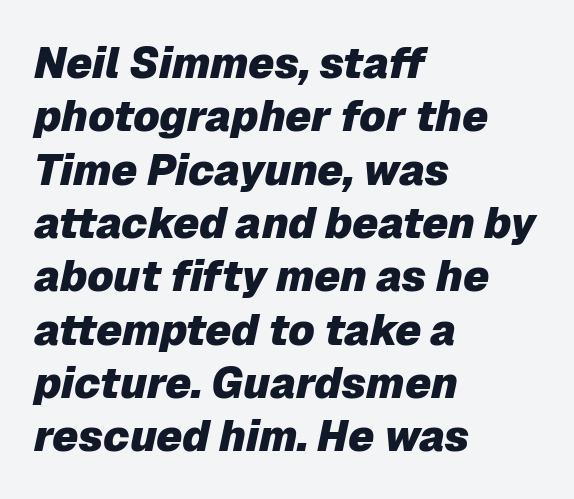
Q: Is the text bold? A: Yes.
Q: Is the text italic (slanted)? A: Yes, it leans right by about 12 degrees.
Q: Is the text underlined? A: No.
Q: How is the paragraph aligned? A: Left-aligned.
Q: Is the spacing between letters normal or unusually wide? A: Normal.
Q: Width (condensed, normal, or wide)? A: Normal.
Q: Stroke contrast? A: Low.
Q: x-height? A: Medium.
Q: Monospaced? A: No.
